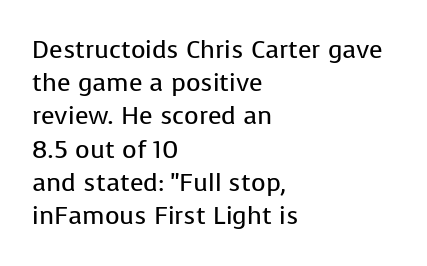
{"italic": "no", "bold": "no", "underline": "no", "align": "left", "line_spacing": "normal", "line_spacing_ratio": 1.33, "letter_spacing": "normal", "letter_spacing_em": 0.0, "glyph_px": 25}
